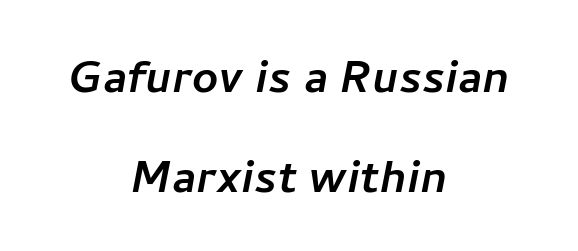
The image shows 57 px sans-serif type; set centered, line spacing 1.76x, normal letter spacing, not underlined; low stroke contrast and a medium x-height.
